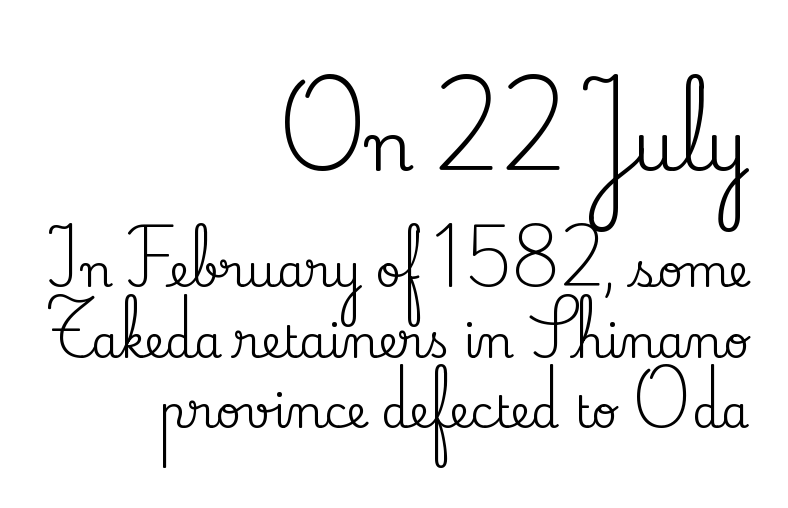
Q: Is the text italic (slanted)? A: No, it is upright.
Q: Is the typeface a serif or a sans-serif typeface? A: Serif.
Q: Is the text underlined? A: No.
Q: How is the paragraph aligned? A: Right-aligned.
Q: Is the spacing between letters normal or unusually wide? A: Normal.
Q: Is the spacing between lines tight, normal or loose? A: Normal.
Q: Which block of text is set in a larger size, the first (top) or the second (bottom)? A: The first (top) one.
Q: Width (condensed, normal, or wide)? A: Normal.
Q: Stroke contrast? A: Medium.
Q: x-height? A: Small.
Q: Monospaced? A: No.
